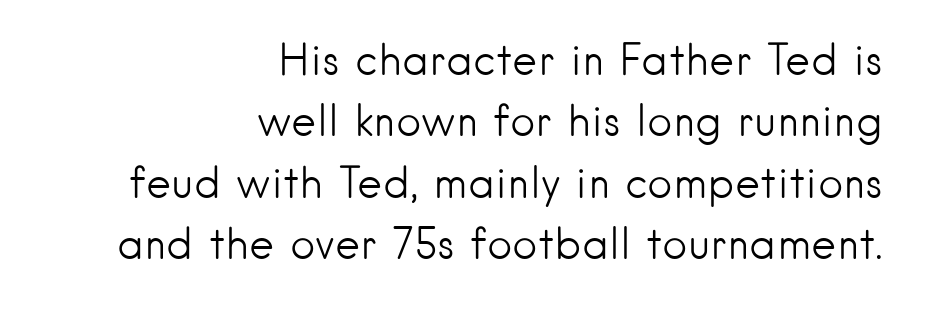
Q: Is the text bold? A: No.
Q: Is the text italic (slanted)? A: No, it is upright.
Q: Is the typeface a serif or a sans-serif typeface? A: Sans-serif.
Q: Is the text underlined? A: No.
Q: How is the paragraph aligned? A: Right-aligned.
Q: Is the spacing between letters normal or unusually wide? A: Normal.
Q: Is the spacing between lines tight, normal or loose? A: Normal.
Q: Width (condensed, normal, or wide)? A: Normal.
Q: Stroke contrast? A: Low.
Q: x-height? A: Small.
Q: Monospaced? A: No.
